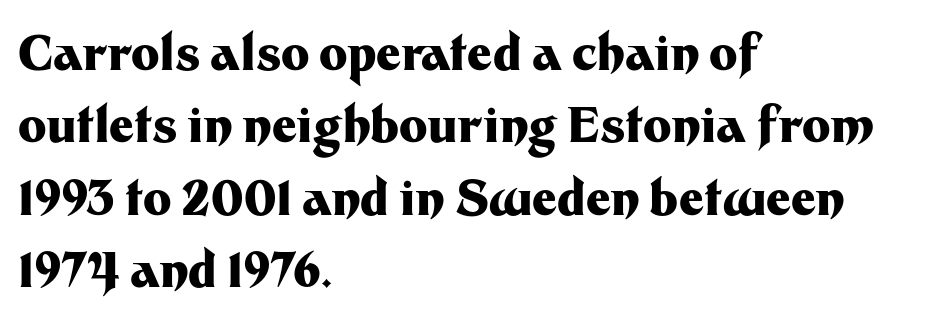
The image shows 48 px heavy sans-serif type, upright; set left-aligned, normal line spacing (1.51x), normal letter spacing, not underlined; medium stroke contrast and a medium x-height.
